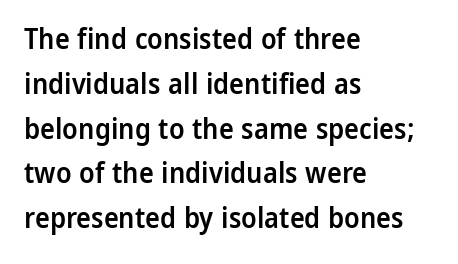
{"serif": "no", "italic": "no", "bold": "semi", "weight": "semibold", "width": "normal", "stroke_contrast": "low", "x_height": "medium", "monospaced": "no", "underline": "no", "align": "left", "line_spacing": "normal", "line_spacing_ratio": 1.6, "letter_spacing": "normal", "letter_spacing_em": 0.0, "glyph_px": 28}
